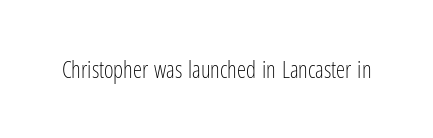
The type is set solid horizontally, with unmodified tracking. Words float on clear page, feet unadorned. A quiet, ordinary-to-light weight characterises the typeface. The type sits square on the baseline with zero lean.
